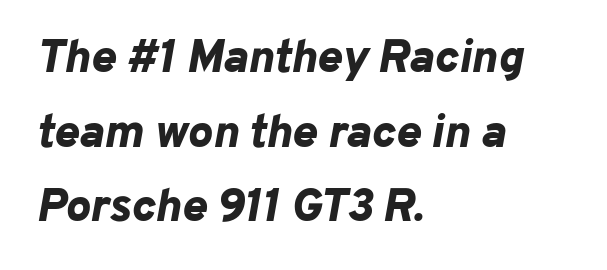
The image shows 47 px bold type, italic (leaning right); set left-aligned, normal line spacing (1.59x), normal letter spacing, not underlined; low stroke contrast and a medium x-height.
